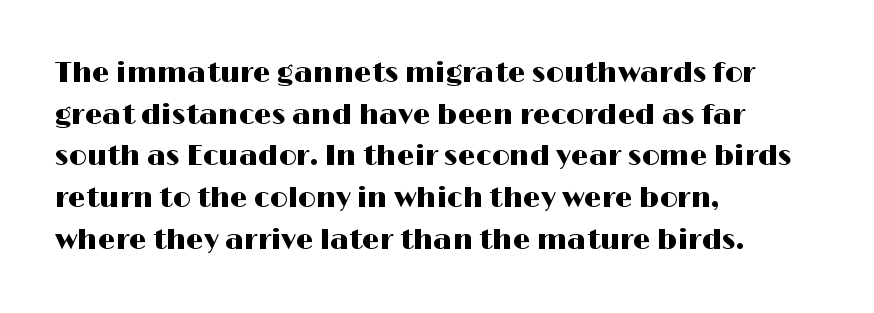
Q: Is the text italic (slanted)? A: No, it is upright.
Q: Is the typeface a serif or a sans-serif typeface? A: Sans-serif.
Q: Is the text underlined? A: No.
Q: How is the paragraph aligned? A: Left-aligned.
Q: Is the spacing between letters normal or unusually wide? A: Normal.
Q: Is the spacing between lines tight, normal or loose? A: Normal.
Q: Width (condensed, normal, or wide)? A: Wide.
Q: Stroke contrast? A: High.
Q: x-height? A: Medium.
Q: Monospaced? A: No.
